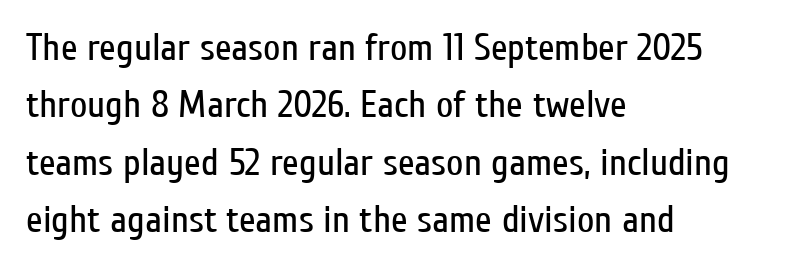
The type family on display is of the sans-serif kind. Do the characters align in a grid? No, the font is proportional. You can tell it's not italic because the verticals are truly vertical. Nothing heavy about these letters — not bold at all. Nothing unusual about the tracking: characters are spaced as the font intends.
